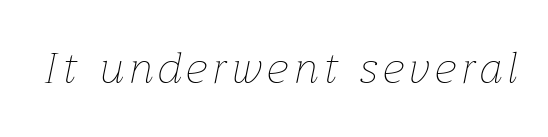
These lines are rendered in a variable-pitch font. On a weight scale, this lands at 450 or below. Slant detected: the letters are inclined. Descenders are the only things crossing below the line.
